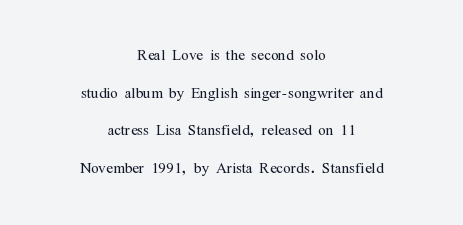
Q: Is the text bold? A: No.
Q: Is the text italic (slanted)? A: No, it is upright.
Q: Is the text underlined? A: No.
Q: How is the paragraph aligned? A: Centered.
Q: Is the spacing between letters normal or unusually wide? A: Normal.
